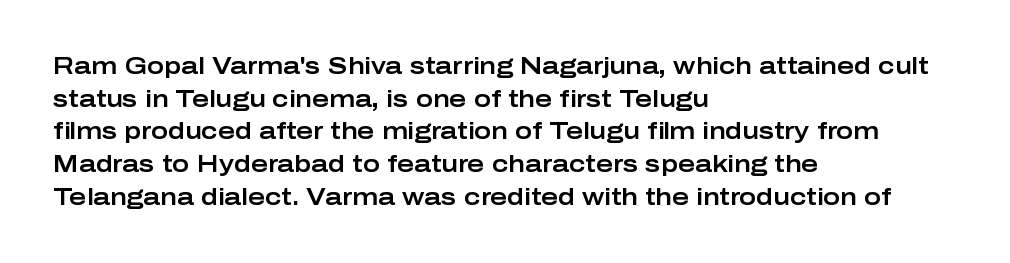
The image shows 23 px text type, upright; set left-aligned, normal line spacing (1.42x), normal letter spacing, not underlined.
